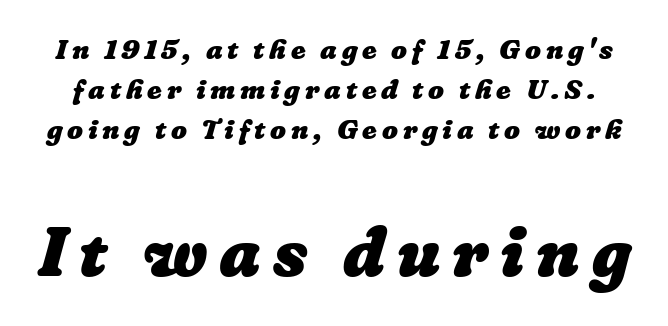
Rule under the text: the space is simply empty. The following chunk of copy outweighs the initial chunk in type size. Notice how descenders clear the ascenders below comfortably — that's standard leading. Spacing verdict: proportional, widths tailored to each character. These words are printed bold, with thick strokes throughout.
